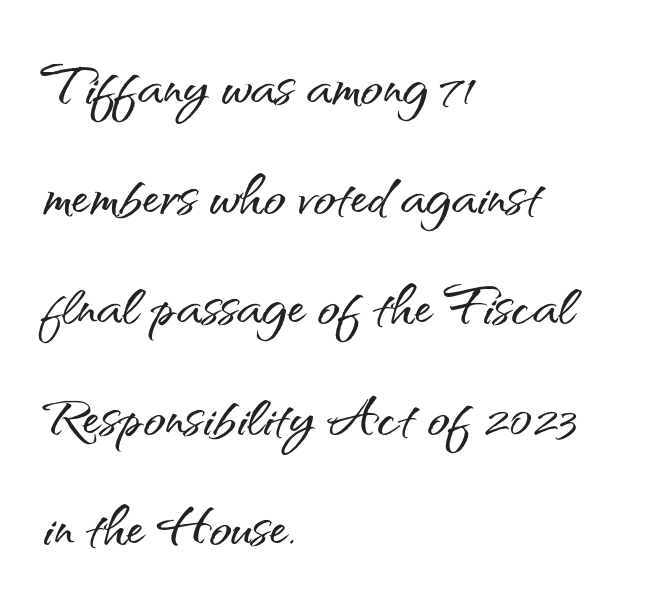
The image shows 73 px sans-serif type; set left-aligned, normal line spacing (1.51x), normal letter spacing, not underlined; medium stroke contrast and a small x-height.
